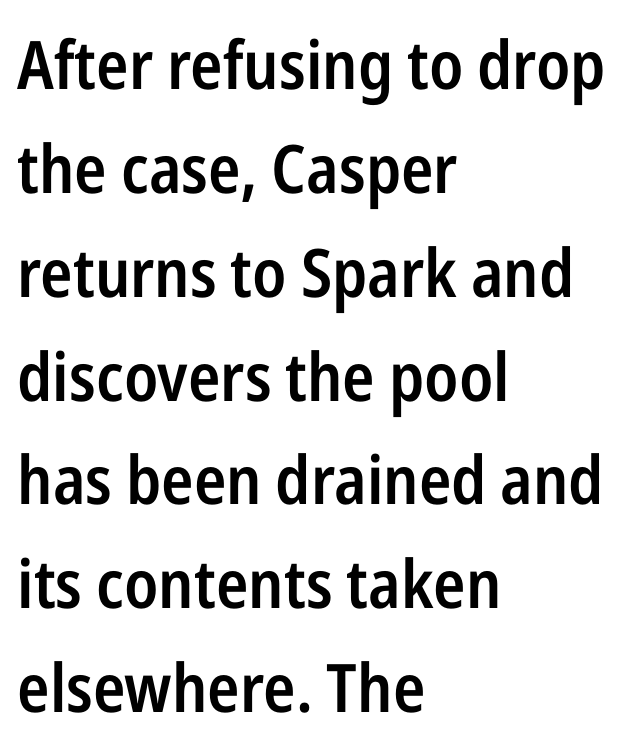
The image shows 67 px semibold, condensed sans-serif type, upright; set left-aligned, normal line spacing (1.55x), normal letter spacing, not underlined; low stroke contrast and a medium x-height.
